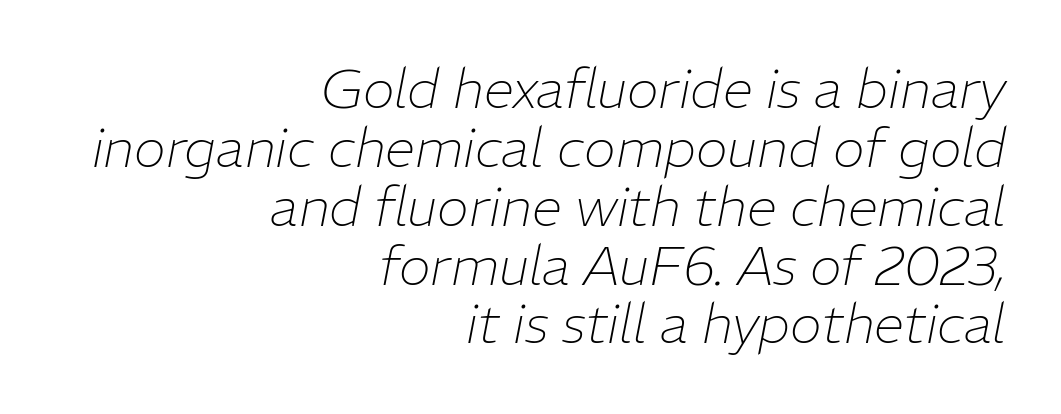
{"italic": "yes", "lean": "right", "slant_degrees": 11, "bold": "no", "weight": "thin", "width": "normal", "stroke_contrast": "low", "x_height": "medium", "monospaced": "no", "underline": "no", "align": "right", "line_spacing": "tight", "line_spacing_ratio": 1.09, "letter_spacing": "normal", "letter_spacing_em": 0.0, "glyph_px": 54}
